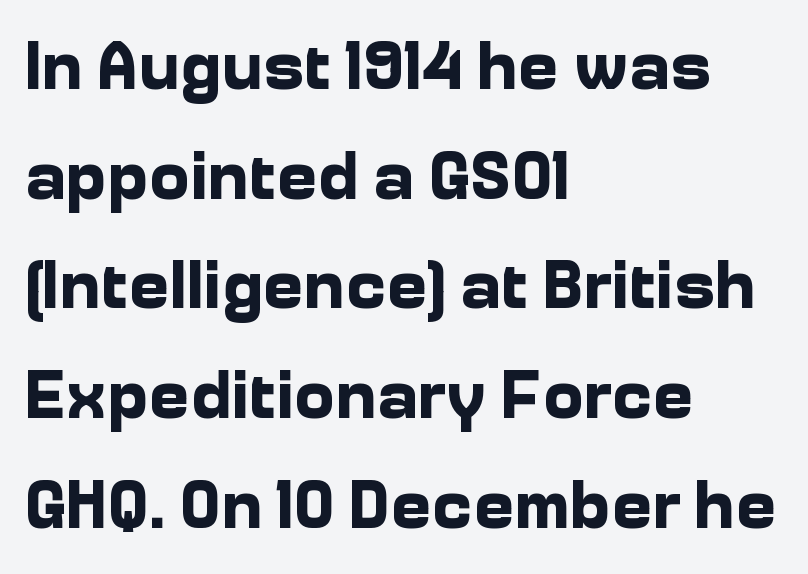
Q: Is the text bold? A: Yes.
Q: Is the text italic (slanted)? A: No, it is upright.
Q: Is the typeface a serif or a sans-serif typeface? A: Sans-serif.
Q: Is the text underlined? A: No.
Q: How is the paragraph aligned? A: Left-aligned.
Q: Is the spacing between letters normal or unusually wide? A: Normal.
Q: Is the spacing between lines tight, normal or loose? A: Normal.
Q: Width (condensed, normal, or wide)? A: Normal.
Q: Stroke contrast? A: Low.
Q: x-height? A: Medium.
Q: Monospaced? A: No.
